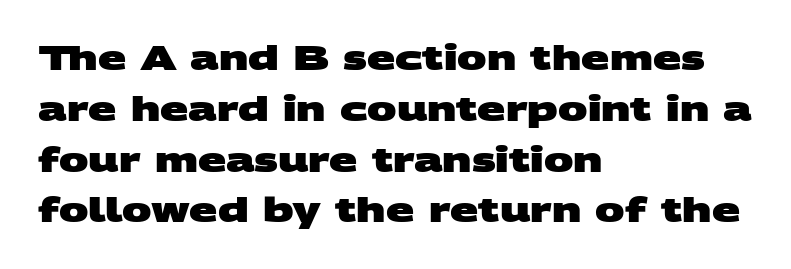
Q: Is the text bold? A: Yes.
Q: Is the typeface a serif or a sans-serif typeface? A: Sans-serif.
Q: Is the text underlined? A: No.
Q: How is the paragraph aligned? A: Left-aligned.
Q: Is the spacing between letters normal or unusually wide? A: Normal.
Q: Is the spacing between lines tight, normal or loose? A: Normal.
Q: Width (condensed, normal, or wide)? A: Wide.
Q: Stroke contrast? A: Medium.
Q: x-height? A: Large.
Q: Monospaced? A: No.
